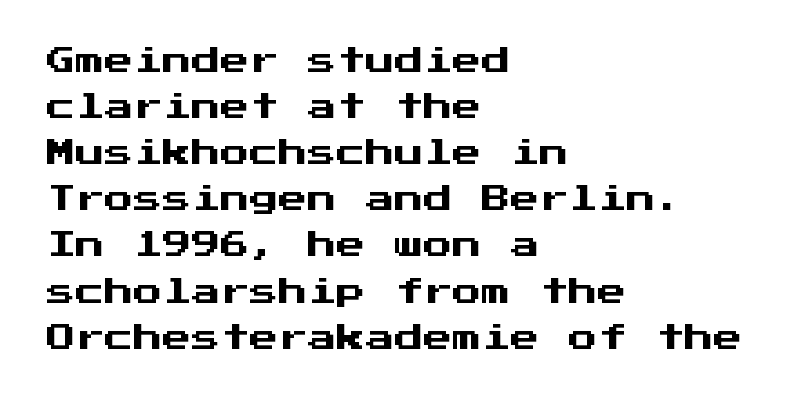
Q: Is the text italic (slanted)? A: No, it is upright.
Q: Is the typeface a serif or a sans-serif typeface? A: Sans-serif.
Q: Is the text underlined? A: No.
Q: How is the paragraph aligned? A: Left-aligned.
Q: Is the spacing between letters normal or unusually wide? A: Normal.
Q: Is the spacing between lines tight, normal or loose? A: Normal.
Q: Width (condensed, normal, or wide)? A: Normal.
Q: Stroke contrast? A: Medium.
Q: x-height? A: Medium.
Q: Monospaced? A: Yes.
